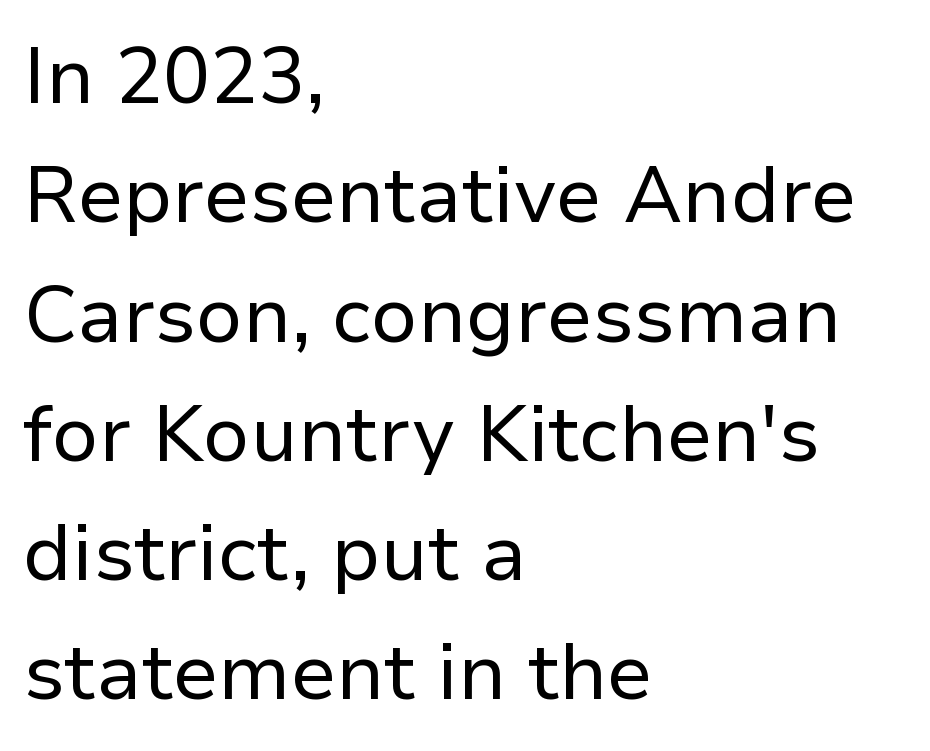
The image shows 79 px regular-weight sans-serif type, upright; set left-aligned, normal line spacing (1.51x), normal letter spacing, not underlined; low stroke contrast and a medium x-height.
